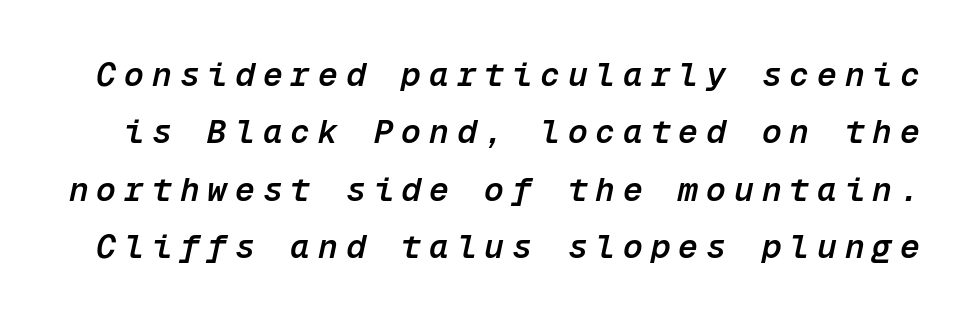
The image shows 33 px semibold type, italic (leaning right), monospaced; set line spacing 1.74x, unusually wide letter spacing (+0.24 em), not underlined; low stroke contrast and a medium x-height.
